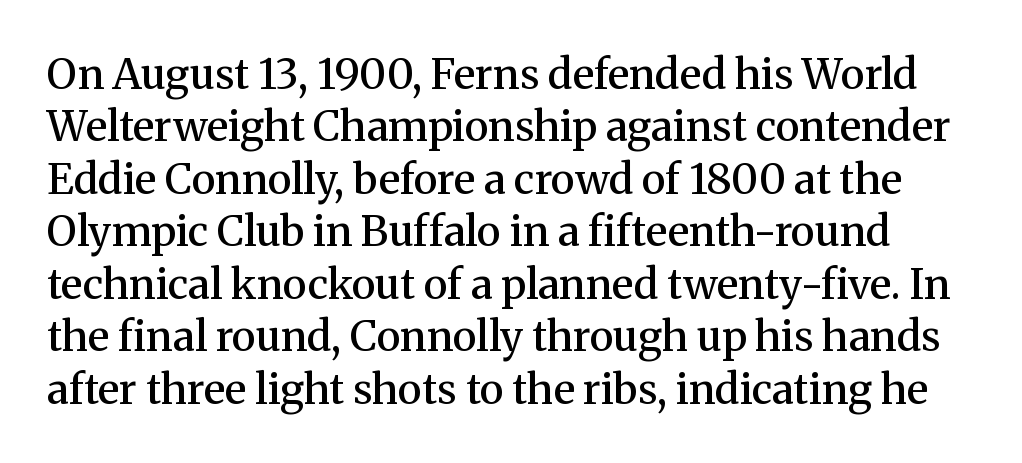
What weight is shown? A semibold, between regular and bold. Vertical strokes here are truly vertical. Decoration check: the copy has no underline. The rendering uses natural spacing where letterforms have individual widths. Caption: standard tracking, unaltered. Vertically, the passage feels balanced, rows spaced as you'd expect.
